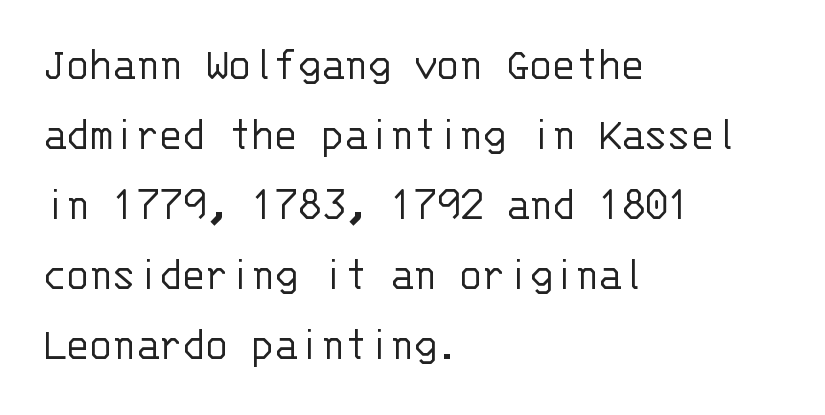
The image shows 47 px light sans-serif type, upright, monospaced; set left-aligned, normal line spacing (1.49x), normal letter spacing, not underlined; low stroke contrast and a large x-height.
